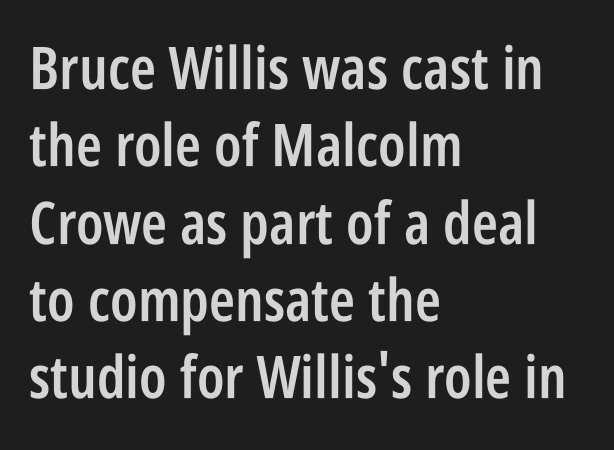
Q: Is the text bold? A: Semi-bold.
Q: Is the text italic (slanted)? A: No, it is upright.
Q: Is the typeface a serif or a sans-serif typeface? A: Sans-serif.
Q: Is the text underlined? A: No.
Q: How is the paragraph aligned? A: Left-aligned.
Q: Is the spacing between letters normal or unusually wide? A: Normal.
Q: Is the spacing between lines tight, normal or loose? A: Normal.
Q: Width (condensed, normal, or wide)? A: Condensed.
Q: Stroke contrast? A: Low.
Q: x-height? A: Large.
Q: Monospaced? A: No.
